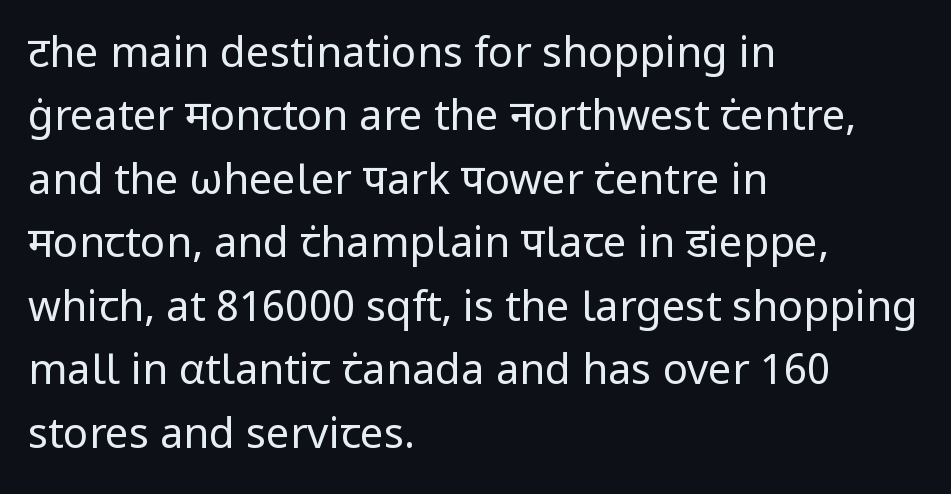
{"serif": "no", "italic": "no", "bold": "no", "weight": "regular", "width": "normal", "stroke_contrast": "low", "x_height": "medium", "monospaced": "no", "underline": "no", "align": "left", "line_spacing": "normal", "line_spacing_ratio": 1.51, "letter_spacing": "normal", "letter_spacing_em": 0.0, "glyph_px": 42}
